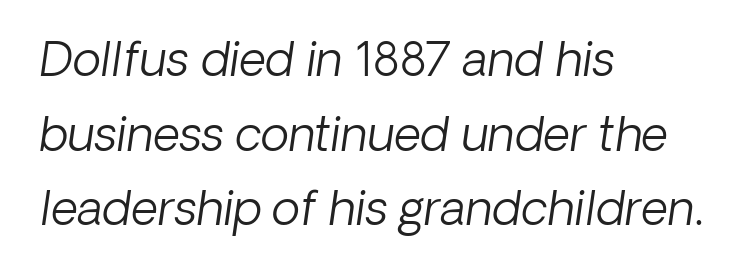
{"italic": "yes", "lean": "right", "slant_degrees": 8, "bold": "no", "weight": "light", "width": "normal", "stroke_contrast": "low", "x_height": "medium", "monospaced": "no", "underline": "no", "align": "left", "line_spacing": "normal", "line_spacing_ratio": 1.59, "letter_spacing": "normal", "letter_spacing_em": 0.0, "glyph_px": 47}
